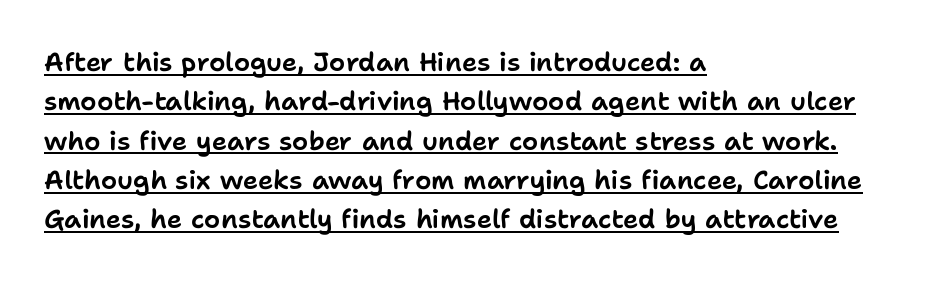
{"italic": "no", "underline": "yes", "align": "left", "line_spacing": "normal", "line_spacing_ratio": 1.51, "letter_spacing": "normal", "letter_spacing_em": 0.0, "glyph_px": 26}
